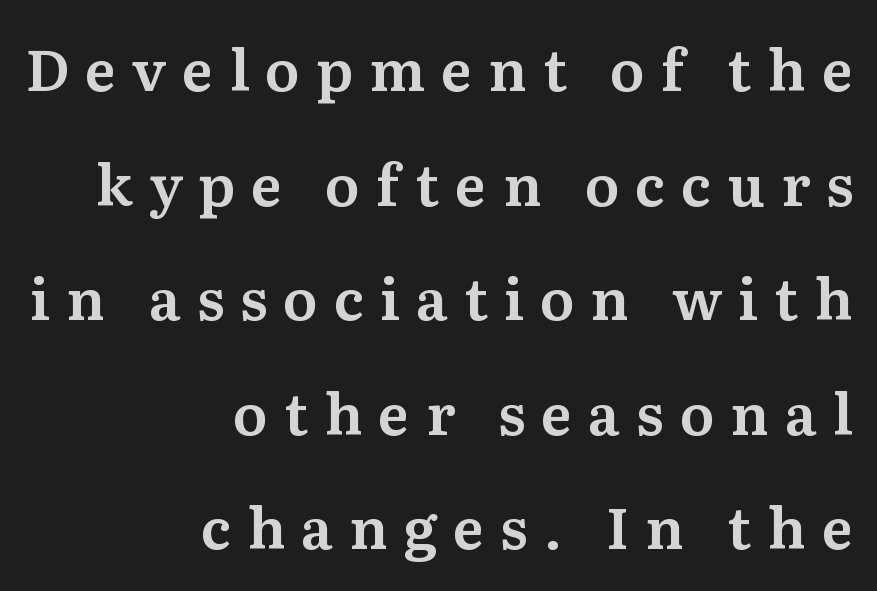
Q: Is the text italic (slanted)? A: No, it is upright.
Q: Is the typeface a serif or a sans-serif typeface? A: Serif.
Q: Is the text underlined? A: No.
Q: How is the paragraph aligned? A: Right-aligned.
Q: Is the spacing between letters normal or unusually wide? A: Unusually wide.
Q: Is the spacing between lines tight, normal or loose? A: Loose.
Q: Width (condensed, normal, or wide)? A: Normal.
Q: Stroke contrast? A: Medium.
Q: x-height? A: Medium.
Q: Monospaced? A: No.
